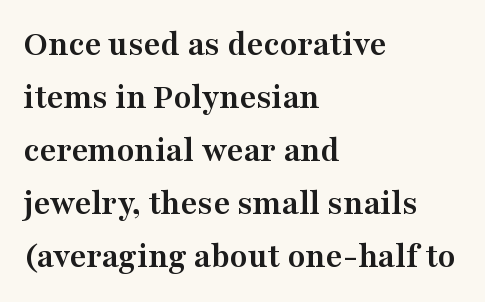
{"serif": "yes", "italic": "no", "bold": "yes", "weight": "semibold", "width": "wide", "stroke_contrast": "medium", "x_height": "medium", "monospaced": "no", "underline": "no", "align": "left", "line_spacing": "normal", "line_spacing_ratio": 1.47, "letter_spacing": "normal", "letter_spacing_em": 0.0, "glyph_px": 36}
